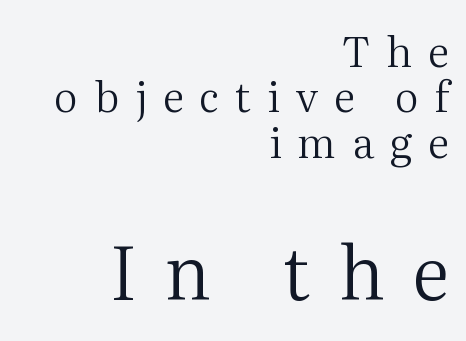
Q: Is the text bold? A: No.
Q: Is the text italic (slanted)? A: No, it is upright.
Q: Is the typeface a serif or a sans-serif typeface? A: Serif.
Q: Is the text underlined? A: No.
Q: How is the paragraph aligned? A: Right-aligned.
Q: Is the spacing between letters normal or unusually wide? A: Unusually wide.
Q: Is the spacing between lines tight, normal or loose? A: Tight.
Q: Which block of text is set in a larger size, the first (top) or the second (bottom)? A: The second (bottom) one.
Q: Width (condensed, normal, or wide)? A: Normal.
Q: Stroke contrast? A: Medium.
Q: x-height? A: Medium.
Q: Monospaced? A: No.
